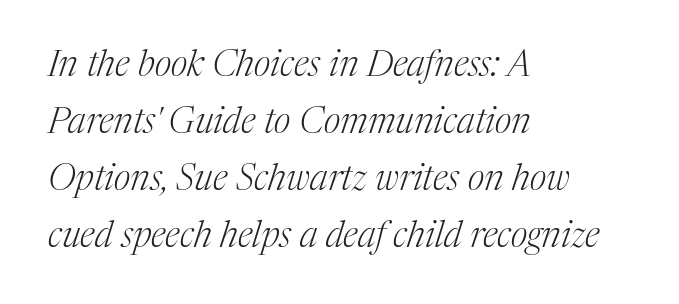
Q: Is the text bold? A: No.
Q: Is the text italic (slanted)? A: Yes, it leans right by about 17 degrees.
Q: Is the typeface a serif or a sans-serif typeface? A: Serif.
Q: Is the text underlined? A: No.
Q: How is the paragraph aligned? A: Left-aligned.
Q: Is the spacing between letters normal or unusually wide? A: Normal.
Q: Is the spacing between lines tight, normal or loose? A: Normal.
Q: Width (condensed, normal, or wide)? A: Normal.
Q: Stroke contrast? A: Medium.
Q: x-height? A: Medium.
Q: Monospaced? A: No.
